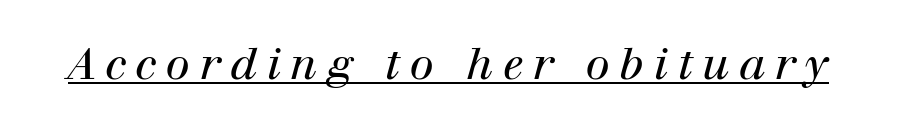
Q: Is the text bold? A: No.
Q: Is the text italic (slanted)? A: Yes, it leans right by about 12 degrees.
Q: Is the typeface a serif or a sans-serif typeface? A: Serif.
Q: Is the text underlined? A: Yes.
Q: Is the spacing between letters normal or unusually wide? A: Unusually wide.
Q: Width (condensed, normal, or wide)? A: Normal.
Q: Stroke contrast? A: High.
Q: x-height? A: Medium.
Q: Monospaced? A: No.
